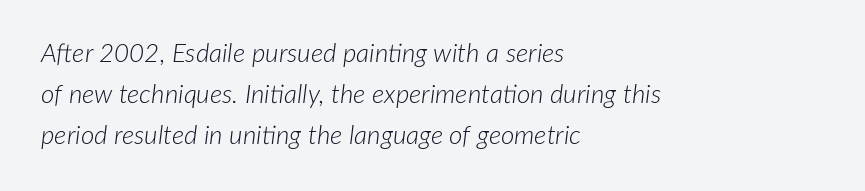
No word sits above an underline. The compositor pushed each line to the left boundary. Italic? Definitely — the glyphs are oblique. How are the letters spaced? Ordinarily, with no added tracking. These lines sit exactly where default settings would place them. Compared with a typical body face, this is equally light or lighter still.
